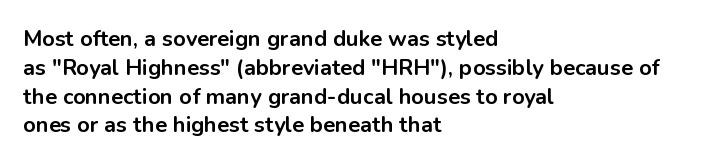
The rows are spaced the way most documents space them. Its strokes are broad and dark, the hallmark of bold type. Posture: upright roman. A bare baseline throughout the passage.
